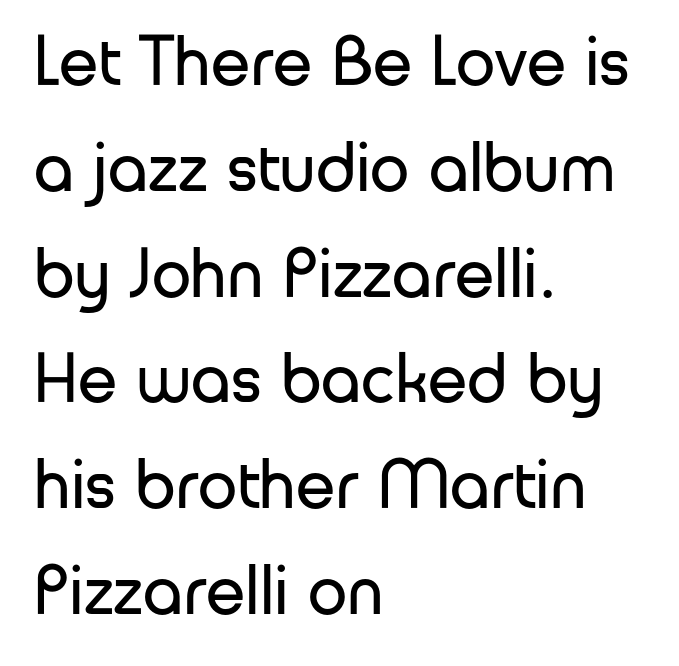
The image shows 71 px regular-weight sans-serif type, upright; set left-aligned, normal line spacing (1.49x), normal letter spacing, not underlined; low stroke contrast and a medium x-height.
